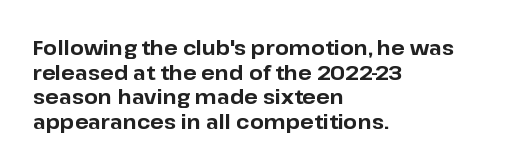
The foot of each line stays bare and open. The letters are bold, with thick, heavy strokes. The letters stand straight up with perfectly vertical stems. Compared with typical body copy, the letter spacing here is the same. These lines stack with their left ends in a neat column.
